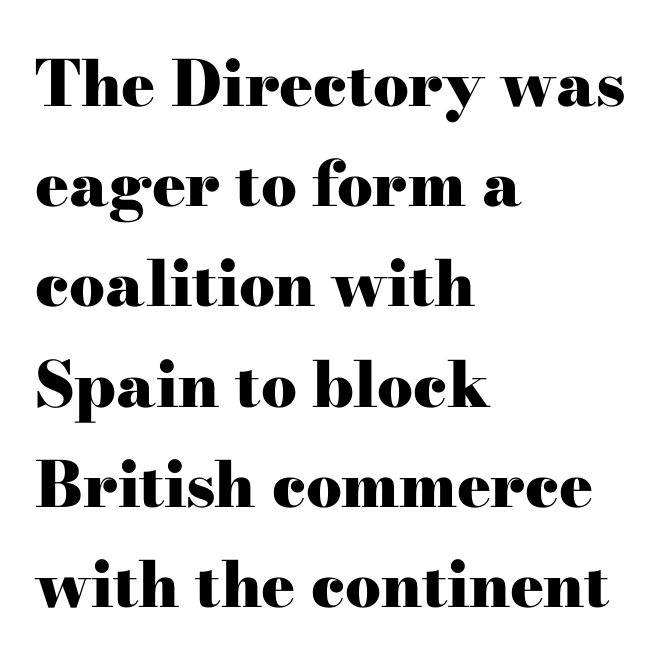
{"serif": "yes", "italic": "no", "bold": "yes", "weight": "heavy", "width": "wide", "stroke_contrast": "high", "x_height": "small", "monospaced": "no", "underline": "no", "align": "left", "line_spacing": "normal", "line_spacing_ratio": 1.59, "letter_spacing": "normal", "letter_spacing_em": 0.0, "glyph_px": 63}
